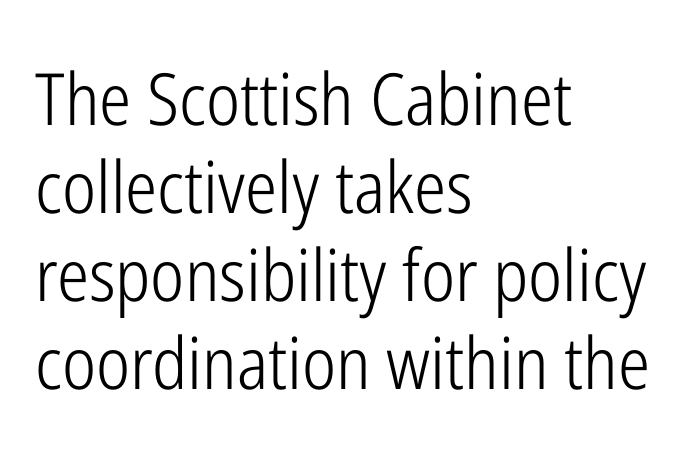
Q: Is the text bold? A: No.
Q: Is the text italic (slanted)? A: No, it is upright.
Q: Is the typeface a serif or a sans-serif typeface? A: Sans-serif.
Q: Is the text underlined? A: No.
Q: How is the paragraph aligned? A: Left-aligned.
Q: Is the spacing between letters normal or unusually wide? A: Normal.
Q: Width (condensed, normal, or wide)? A: Condensed.
Q: Stroke contrast? A: Low.
Q: x-height? A: Medium.
Q: Monospaced? A: No.
